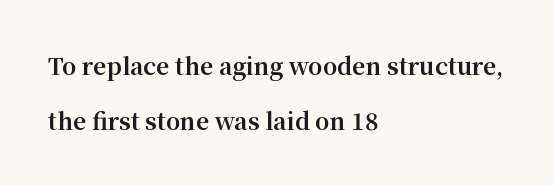
Tall strokes in this sample are plumb rather than angled. Just letters on the line, the space beneath them empty. Widely set lines give the paragraph a tall, airy silhouette. The compositor pushed each line to the left boundary. In terms of letterspacing, this is plain default setting. The letters are bold, with thick, heavy strokes.
